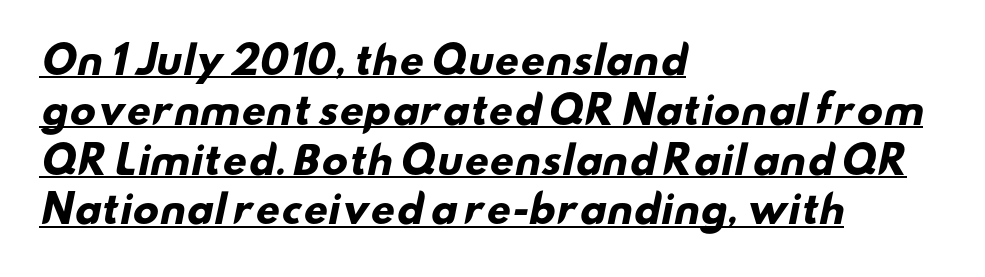
The image shows 38 px heavy, wide sans-serif type; set left-aligned, normal line spacing (1.31x), normal letter spacing, underlined; low stroke contrast and a small x-height.
